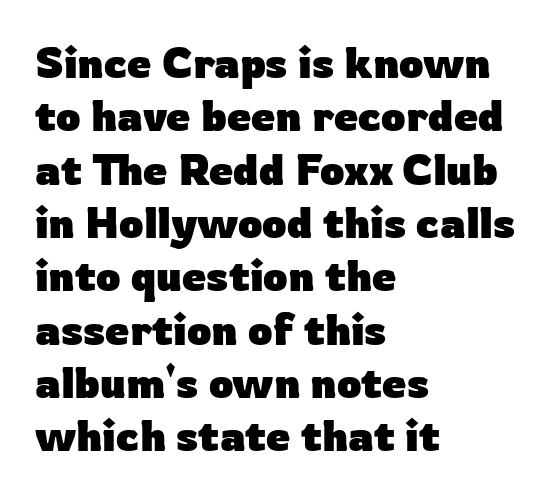
{"serif": "no", "italic": "no", "bold": "yes", "weight": "heavy", "width": "normal", "stroke_contrast": "low", "x_height": "medium", "monospaced": "no", "underline": "no", "align": "left", "line_spacing_ratio": 1.24, "letter_spacing": "normal", "letter_spacing_em": 0.0, "glyph_px": 43}
